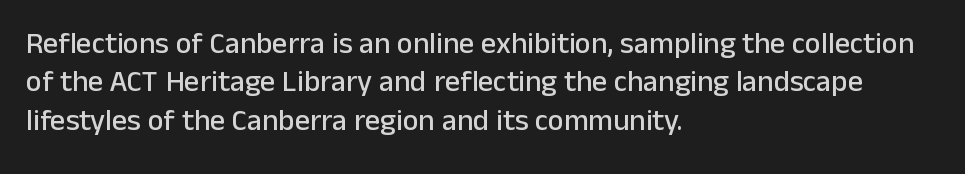
Q: Is the text italic (slanted)? A: No, it is upright.
Q: Is the typeface a serif or a sans-serif typeface? A: Sans-serif.
Q: Is the text underlined? A: No.
Q: How is the paragraph aligned? A: Left-aligned.
Q: Is the spacing between letters normal or unusually wide? A: Normal.
Q: Is the spacing between lines tight, normal or loose? A: Normal.
Q: Width (condensed, normal, or wide)? A: Normal.
Q: Stroke contrast? A: Low.
Q: x-height? A: Medium.
Q: Monospaced? A: No.
